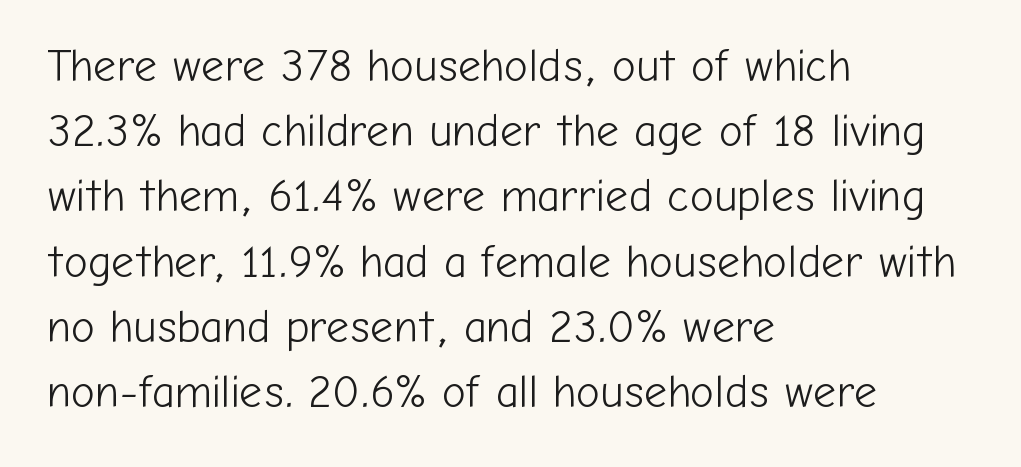
Q: Is the text bold? A: No.
Q: Is the text italic (slanted)? A: No, it is upright.
Q: Is the typeface a serif or a sans-serif typeface? A: Sans-serif.
Q: Is the text underlined? A: No.
Q: How is the paragraph aligned? A: Left-aligned.
Q: Is the spacing between letters normal or unusually wide? A: Normal.
Q: Is the spacing between lines tight, normal or loose? A: Normal.
Q: Width (condensed, normal, or wide)? A: Normal.
Q: Stroke contrast? A: Low.
Q: x-height? A: Medium.
Q: Monospaced? A: No.
